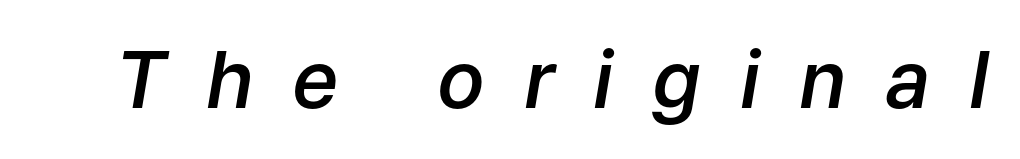
Q: Is the text bold? A: Semi-bold.
Q: Is the text italic (slanted)? A: Yes, it leans right by about 9 degrees.
Q: Is the text underlined? A: No.
Q: Is the spacing between letters normal or unusually wide? A: Unusually wide.
Q: Width (condensed, normal, or wide)? A: Normal.
Q: Stroke contrast? A: Low.
Q: x-height? A: Medium.
Q: Monospaced? A: No.
